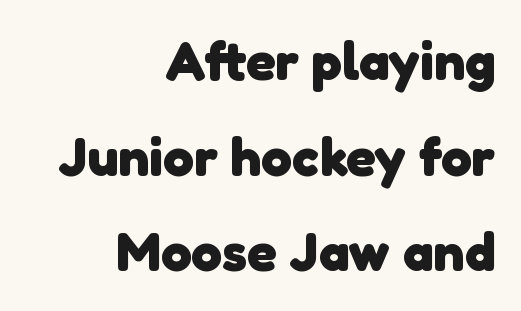
Q: Is the text bold? A: Yes.
Q: Is the typeface a serif or a sans-serif typeface? A: Sans-serif.
Q: Is the text underlined? A: No.
Q: How is the paragraph aligned? A: Right-aligned.
Q: Is the spacing between letters normal or unusually wide? A: Normal.
Q: Width (condensed, normal, or wide)? A: Normal.
Q: Stroke contrast? A: Low.
Q: x-height? A: Medium.
Q: Monospaced? A: No.
